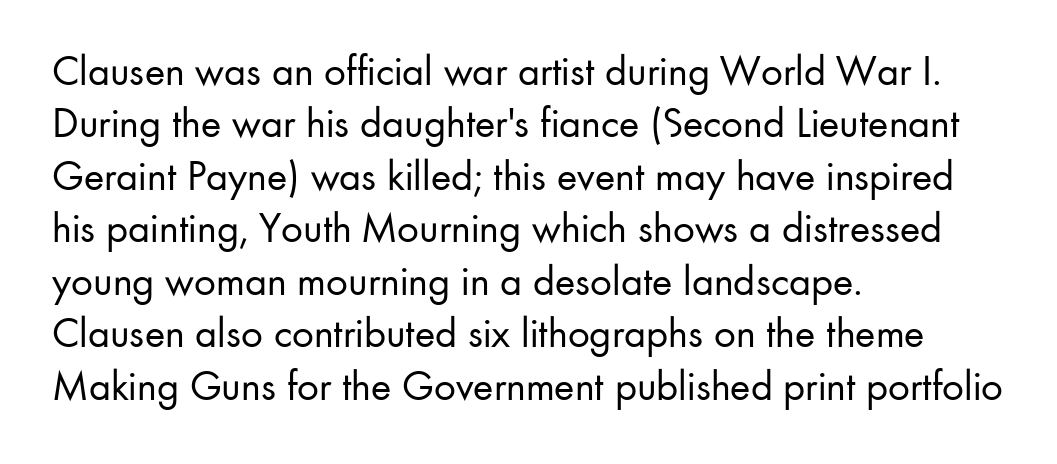
The image shows 43 px regular-weight sans-serif type, upright; set left-aligned, line spacing 1.22x, normal letter spacing, not underlined; low stroke contrast and a small x-height.
